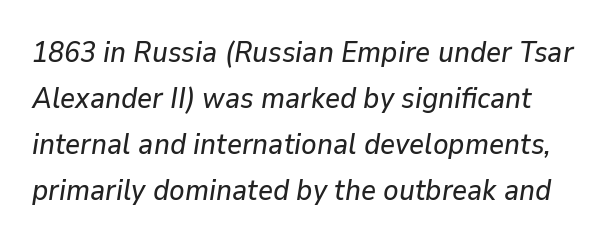
The image shows 29 px text type, italic (leaning right); set normal line spacing (1.59x), normal letter spacing, not underlined; low stroke contrast and a medium x-height.
